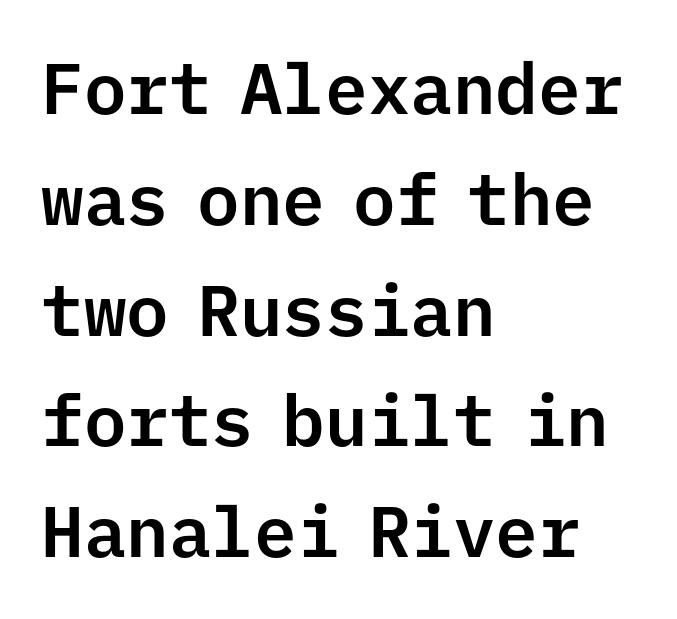
{"serif": "no", "italic": "no", "width": "normal", "stroke_contrast": "low", "x_height": "medium", "monospaced": "yes", "underline": "no", "align": "left", "line_spacing": "normal", "line_spacing_ratio": 1.56, "letter_spacing": "normal", "letter_spacing_em": 0.0, "glyph_px": 71}
